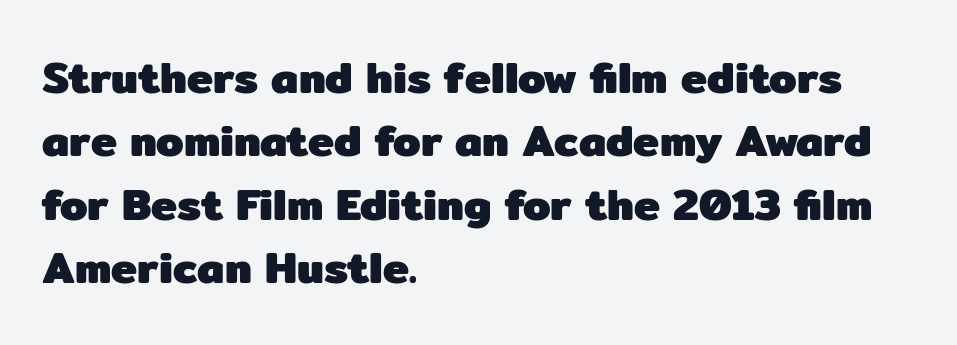
The vertical gap from one line to the next is medium. A typesetter would call this proportional, since set widths differ per character. The font family rendered here belongs to the sans-serif group. I'd describe the lettering as bold — thick and assertive. Check the space under the baseline: it is left empty.
